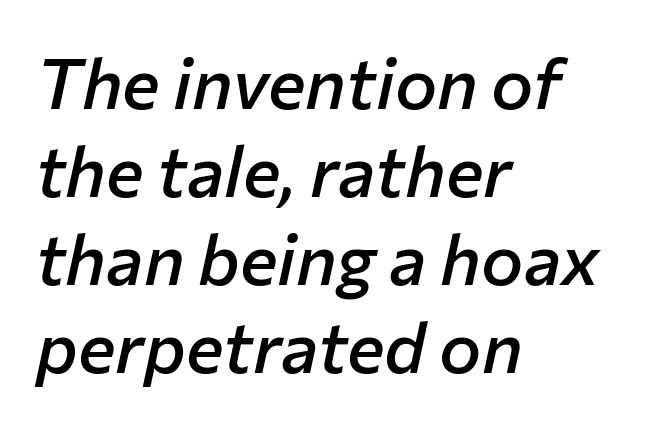
Varying glyph widths throughout — classic text-font behaviour. Would a proofreader flag this as italicized? Yes. A student would call this left alignment; a typographer would say flush left, rag right. This sample uses plain, unmodified letter spacing. The specimen omits any rule beneath the text block's lines. Its strokes are somewhat broadened, the hallmark of semibold type.
